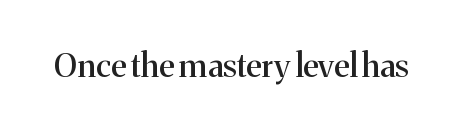
Q: Is the text italic (slanted)? A: No, it is upright.
Q: Is the typeface a serif or a sans-serif typeface? A: Serif.
Q: Is the text underlined? A: No.
Q: Is the spacing between letters normal or unusually wide? A: Normal.
Q: Width (condensed, normal, or wide)? A: Normal.
Q: Stroke contrast? A: Medium.
Q: x-height? A: Medium.
Q: Monospaced? A: No.
